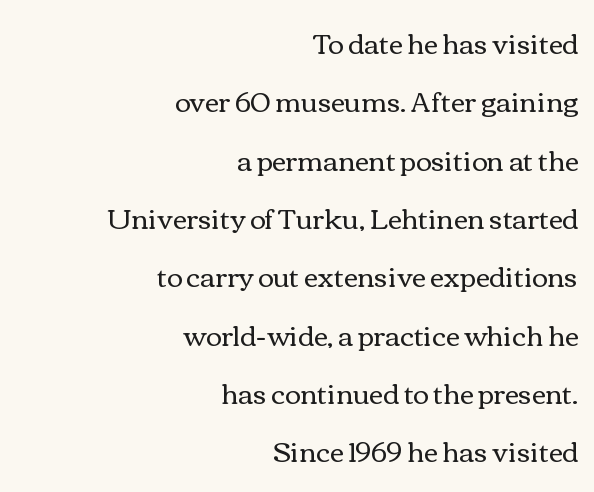
The image shows 27 px text type, upright; set right-aligned, loose line spacing (2.16x), normal letter spacing, not underlined.
